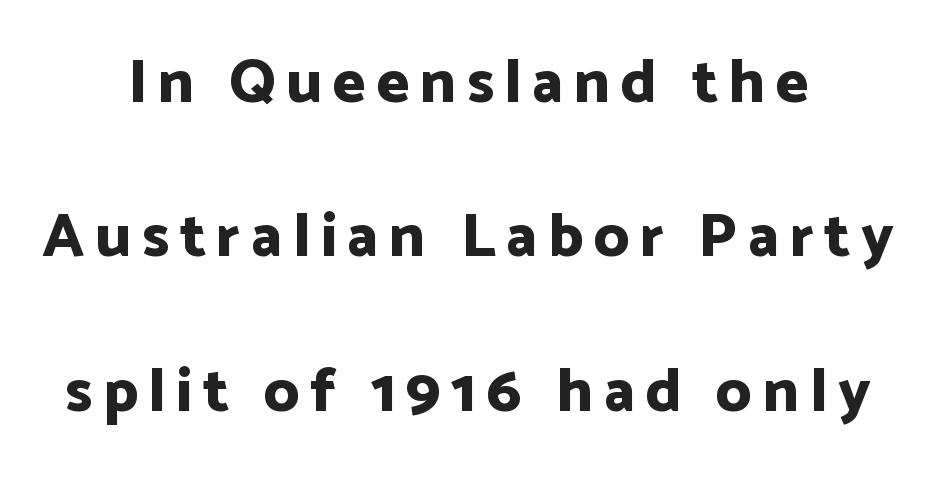
{"serif": "no", "italic": "no", "bold": "yes", "weight": "bold", "width": "normal", "stroke_contrast": "low", "x_height": "medium", "monospaced": "no", "underline": "no", "align": "center", "line_spacing": "loose", "line_spacing_ratio": 2.49, "glyph_px": 62}
